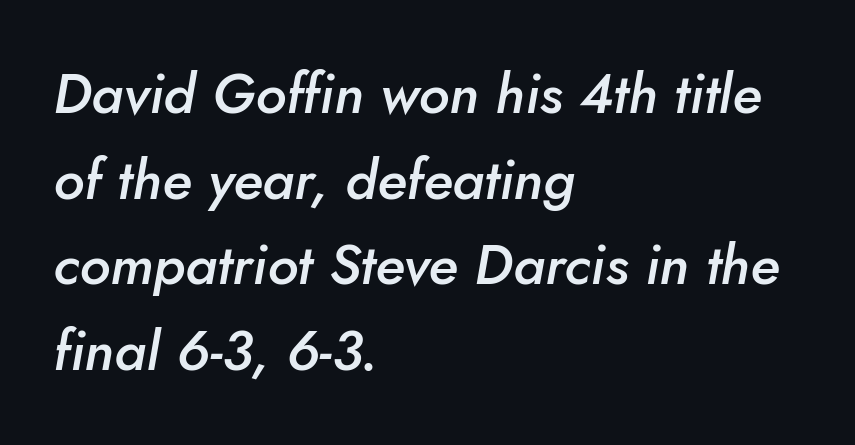
Lines of text with bare space underneath. Whoever set this chose a conventional vertical rhythm. Observe the lean: these are italic letterforms. You could not count columns in this text — the font is proportionally spaced. Typesetter's note: demi weight, one step under bold. Is the block centered? No — it sits flush against the left margin.
